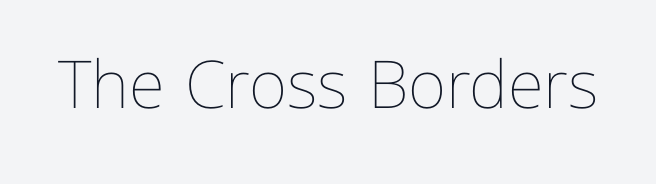
{"italic": "no", "bold": "no", "weight": "thin", "width": "normal", "stroke_contrast": "low", "x_height": "medium", "monospaced": "no", "underline": "no", "letter_spacing": "normal", "letter_spacing_em": 0.0, "glyph_px": 66}
